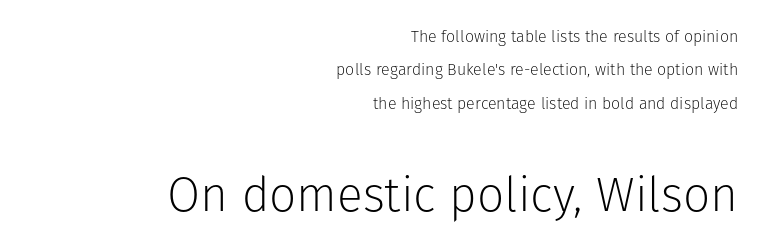
Q: Is the text bold? A: No.
Q: Is the text italic (slanted)? A: No, it is upright.
Q: Is the typeface a serif or a sans-serif typeface? A: Sans-serif.
Q: Is the text underlined? A: No.
Q: How is the paragraph aligned? A: Right-aligned.
Q: Is the spacing between letters normal or unusually wide? A: Normal.
Q: Is the spacing between lines tight, normal or loose? A: Loose.
Q: Which block of text is set in a larger size, the first (top) or the second (bottom)? A: The second (bottom) one.
Q: Width (condensed, normal, or wide)? A: Normal.
Q: Stroke contrast? A: Low.
Q: x-height? A: Medium.
Q: Monospaced? A: No.
